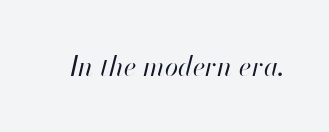
{"italic": "yes", "lean": "right", "slant_degrees": 13, "bold": "no", "underline": "no", "letter_spacing": "normal", "letter_spacing_em": 0.0, "glyph_px": 27}
